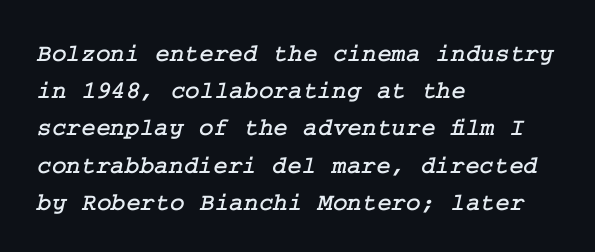
{"underline": "no", "align": "left", "line_spacing": "normal", "line_spacing_ratio": 1.49, "letter_spacing": "normal", "letter_spacing_em": 0.0, "glyph_px": 25}
